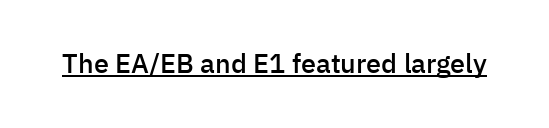
{"italic": "no", "bold": "semi", "underline": "yes", "letter_spacing": "normal", "letter_spacing_em": 0.0, "glyph_px": 27}
